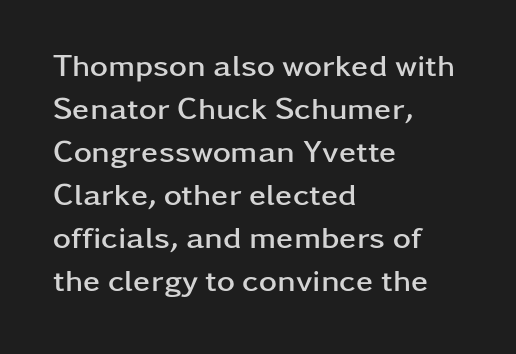
{"serif": "no", "italic": "no", "bold": "yes", "weight": "semibold", "width": "wide", "stroke_contrast": "low", "x_height": "medium", "monospaced": "no", "underline": "no", "align": "left", "line_spacing": "normal", "line_spacing_ratio": 1.39, "letter_spacing": "normal", "letter_spacing_em": 0.0, "glyph_px": 31}
